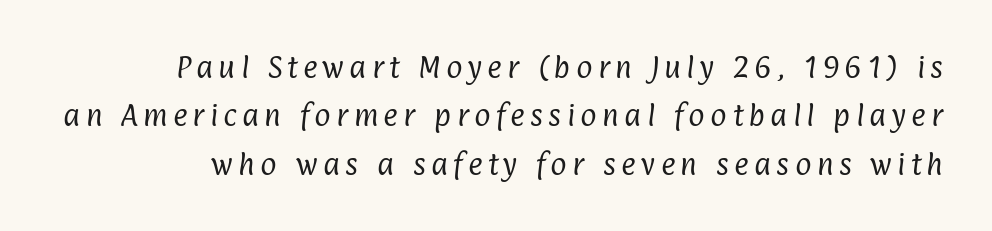
The image shows 25 px text type; set loose line spacing (1.94x), unusually wide letter spacing (+0.21 em), not underlined.
